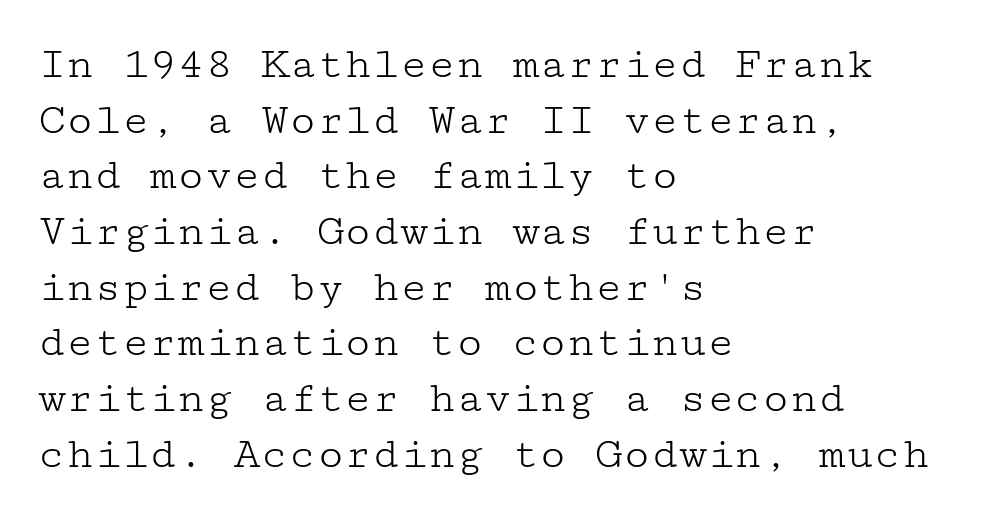
{"serif": "yes", "italic": "no", "bold": "no", "weight": "light", "width": "wide", "stroke_contrast": "low", "x_height": "medium", "underline": "no", "align": "left", "line_spacing_ratio": 1.21, "letter_spacing": "normal", "letter_spacing_em": 0.0, "glyph_px": 46}
